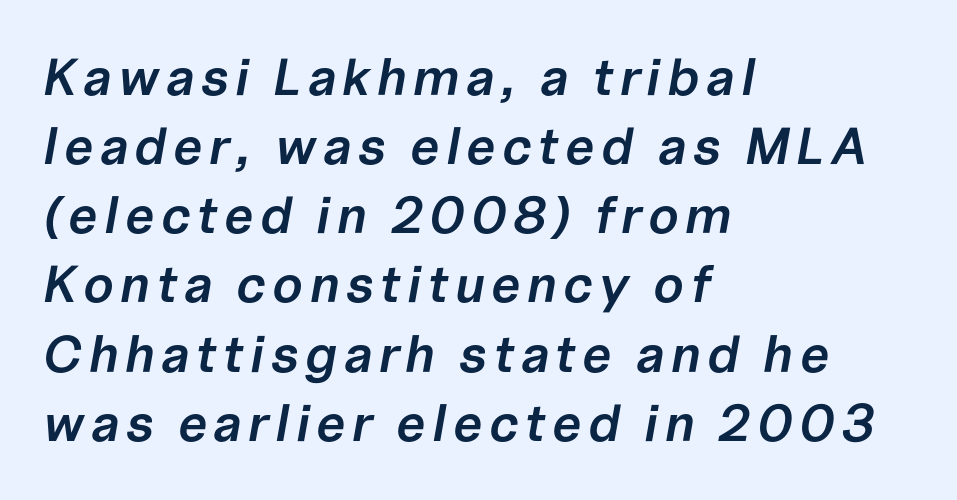
Q: Is the text bold? A: Semi-bold.
Q: Is the text italic (slanted)? A: Yes, it leans right by about 10 degrees.
Q: Is the text underlined? A: No.
Q: How is the paragraph aligned? A: Left-aligned.
Q: Is the spacing between lines tight, normal or loose? A: Normal.
Q: Width (condensed, normal, or wide)? A: Normal.
Q: Stroke contrast? A: Low.
Q: x-height? A: Medium.
Q: Monospaced? A: No.
